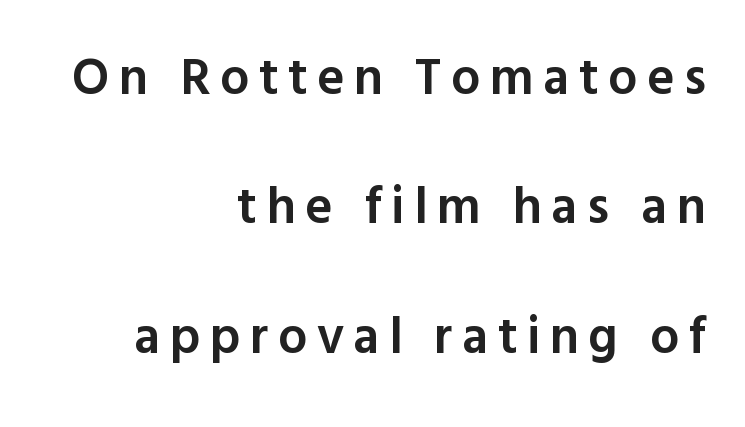
Its strokes are somewhat broadened, the hallmark of semibold type. When letters stand straight like this, we call the style roman or upright. Letters rest on an invisible, unmarked baseline. The rag falls on the left side of this text block.
